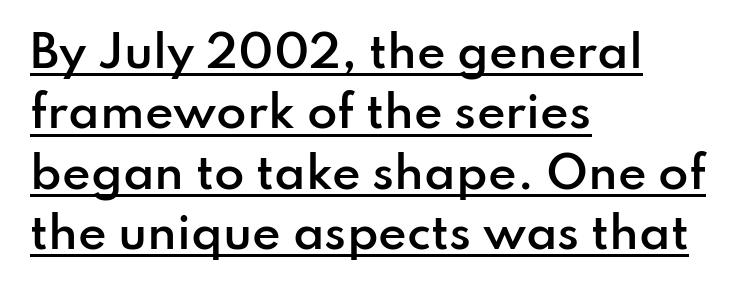
Q: Is the text bold? A: Semi-bold.
Q: Is the text italic (slanted)? A: No, it is upright.
Q: Is the typeface a serif or a sans-serif typeface? A: Sans-serif.
Q: Is the text underlined? A: Yes.
Q: How is the paragraph aligned? A: Left-aligned.
Q: Is the spacing between letters normal or unusually wide? A: Normal.
Q: Is the spacing between lines tight, normal or loose? A: Normal.
Q: Width (condensed, normal, or wide)? A: Normal.
Q: Stroke contrast? A: Low.
Q: x-height? A: Small.
Q: Monospaced? A: No.
